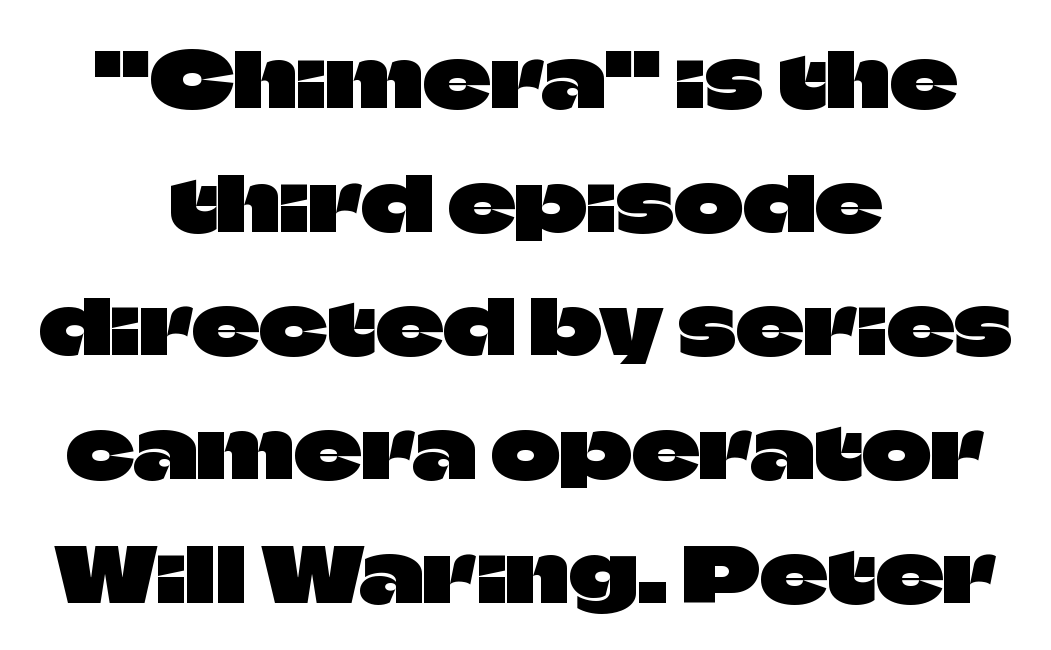
The image shows 75 px sans-serif type, upright; set centered, normal line spacing (1.65x), normal letter spacing, not underlined; low stroke contrast and a large x-height.
